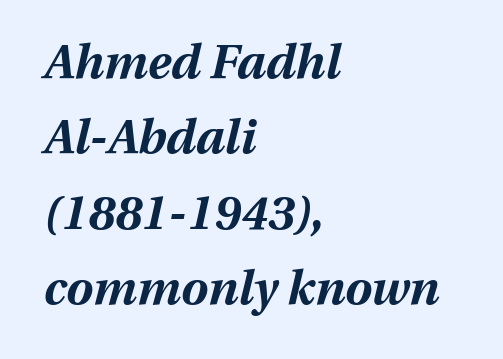
The image shows 48 px bold type, italic (leaning right); set left-aligned, normal line spacing (1.57x), normal letter spacing, not underlined; medium stroke contrast and a medium x-height.
